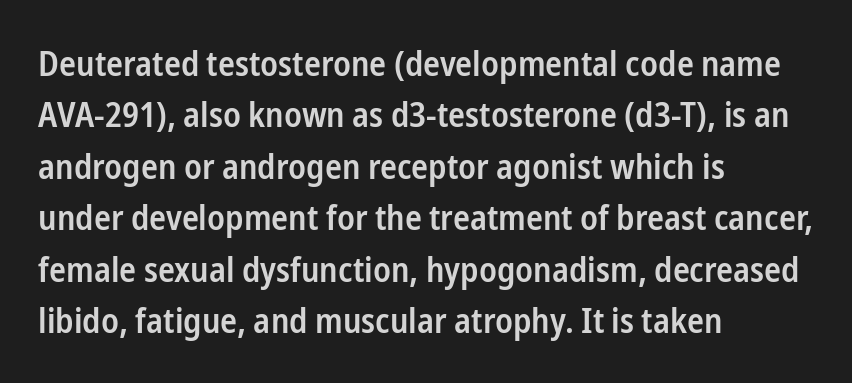
The image shows 35 px semibold, condensed sans-serif type, upright; set left-aligned, normal line spacing (1.47x), normal letter spacing, not underlined; low stroke contrast and a medium x-height.
